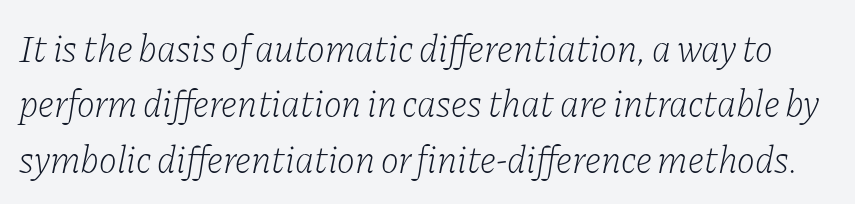
Italic? Definitely — the glyphs are oblique. Typographically, this falls in the serif category. Is this a fixed-width face? No — the glyphs have proportional, varying widths. Each new line begins a customary step beneath the previous one. Here the glyphs are tracked normally, forming tight word shapes.
